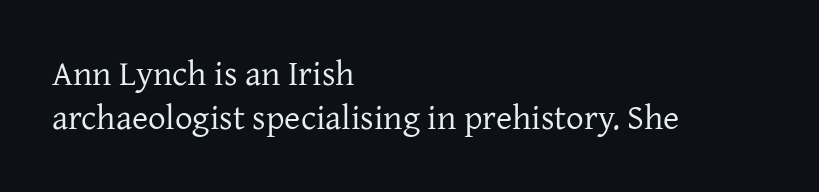
The image shows 35 px regular-weight serif type, upright; set left-aligned, normal line spacing (1.26x), normal letter spacing, not underlined; low stroke contrast and a medium x-height.
